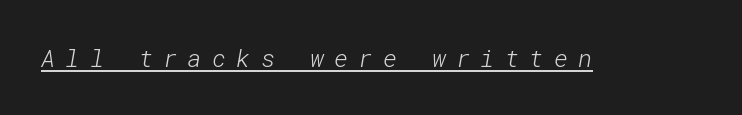
{"bold": "no", "underline": "yes", "letter_spacing": "wide", "letter_spacing_em": 0.43, "glyph_px": 24}
